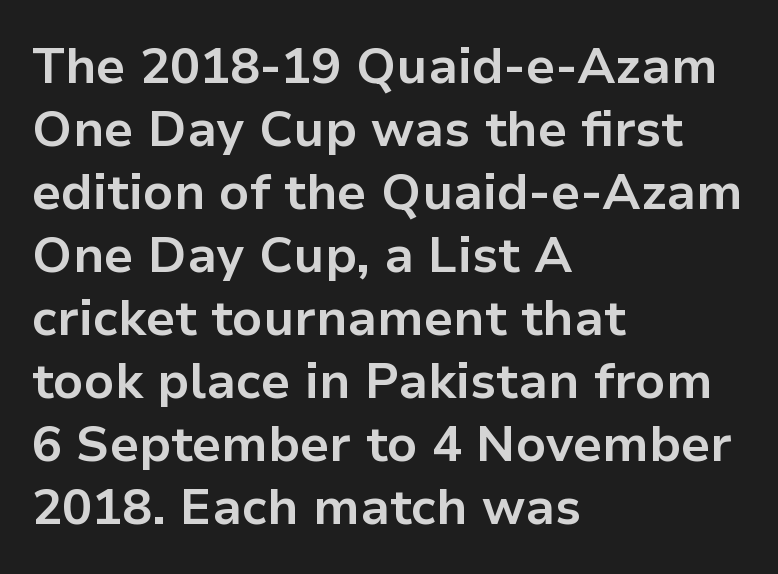
{"serif": "no", "italic": "no", "bold": "yes", "weight": "bold", "width": "normal", "stroke_contrast": "low", "x_height": "medium", "monospaced": "no", "underline": "no", "align": "left", "line_spacing": "normal", "line_spacing_ratio": 1.26, "letter_spacing": "normal", "letter_spacing_em": 0.0, "glyph_px": 50}
